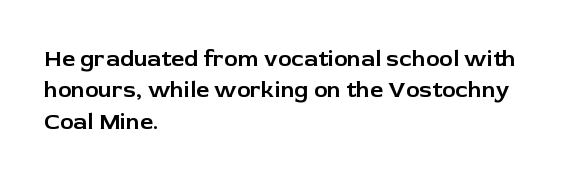
{"italic": "no", "underline": "no", "align": "left", "line_spacing": "normal", "line_spacing_ratio": 1.36, "letter_spacing": "normal", "letter_spacing_em": 0.0, "glyph_px": 23}
